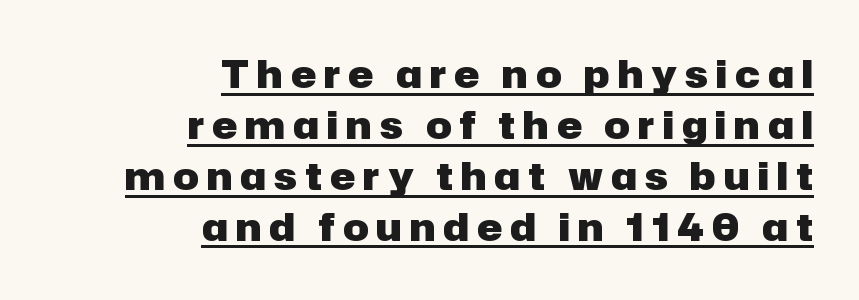
{"serif": "no", "italic": "no", "bold": "yes", "weight": "heavy", "width": "normal", "stroke_contrast": "low", "x_height": "medium", "monospaced": "no", "underline": "yes", "align": "right", "line_spacing": "normal", "line_spacing_ratio": 1.34, "letter_spacing": "wide", "letter_spacing_em": 0.21, "glyph_px": 38}
